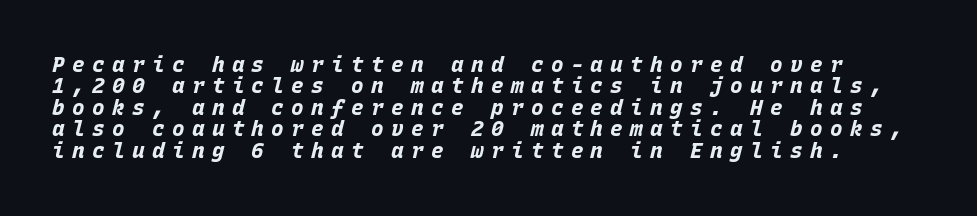
Q: Is the text bold? A: Yes.
Q: Is the text italic (slanted)? A: Yes, it leans right by about 15 degrees.
Q: Is the text underlined? A: No.
Q: Is the spacing between letters normal or unusually wide? A: Unusually wide.
Q: Is the spacing between lines tight, normal or loose? A: Tight.
